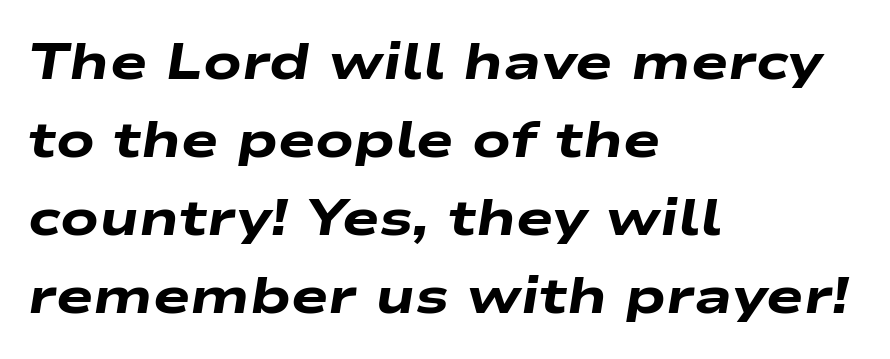
Q: Is the text bold? A: Yes.
Q: Is the text italic (slanted)? A: Yes, it leans right by about 9 degrees.
Q: Is the text underlined? A: No.
Q: How is the paragraph aligned? A: Left-aligned.
Q: Is the spacing between letters normal or unusually wide? A: Normal.
Q: Is the spacing between lines tight, normal or loose? A: Normal.
Q: Width (condensed, normal, or wide)? A: Wide.
Q: Stroke contrast? A: Low.
Q: x-height? A: Medium.
Q: Monospaced? A: No.
